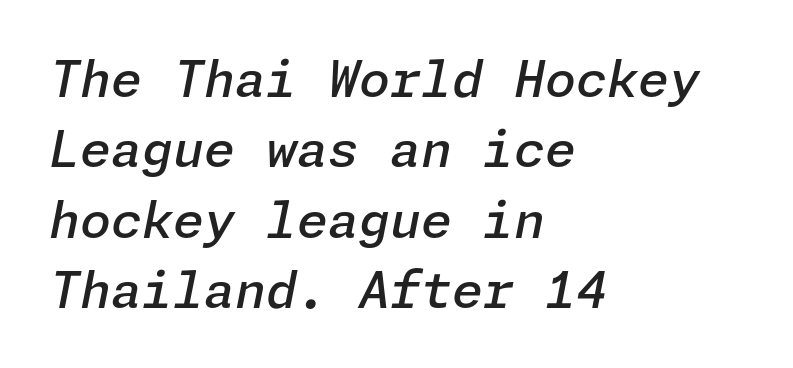
Bold? Not quite — semibold, heavier than regular but stopping short. Words appear dense and cohesive because spacing is normal. The baseline area is clear. Does the lettering tilt? It does — this is italic.
